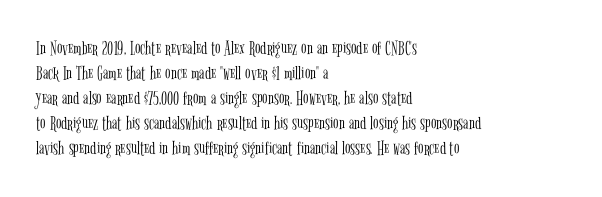
Q: Is the text bold? A: No.
Q: Is the text italic (slanted)? A: No, it is upright.
Q: Is the text underlined? A: No.
Q: How is the paragraph aligned? A: Left-aligned.
Q: Is the spacing between letters normal or unusually wide? A: Normal.
Q: Is the spacing between lines tight, normal or loose? A: Normal.
